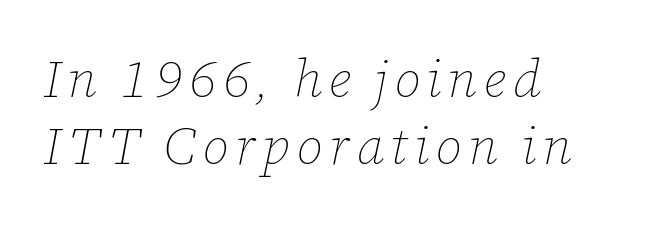
{"italic": "yes", "lean": "right", "slant_degrees": 12, "bold": "no", "weight": "thin", "width": "normal", "stroke_contrast": "low", "x_height": "medium", "monospaced": "no", "underline": "no", "align": "left", "line_spacing": "normal", "line_spacing_ratio": 1.28, "glyph_px": 52}
